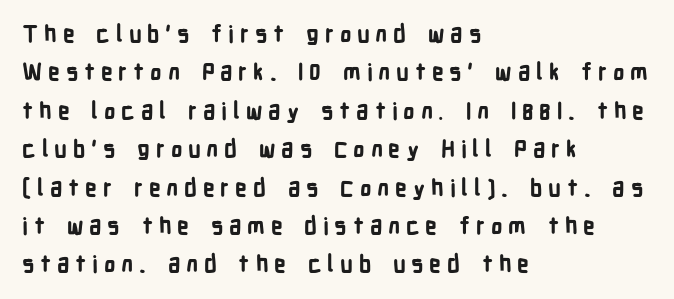
Does the copy run flush right? No — it runs flush left. The line texture is sparse and dotted thanks to wide tracking. Notice how descenders clear the ascenders below comfortably — that's standard leading. In terms of posture, this sample is upright. Check under the words: just untouched page.
